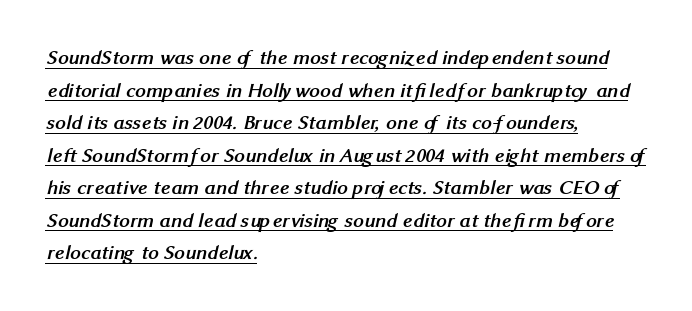
The tracking reads as untouched default to a designer's eye. The lettering is marked with a stroke running underneath it. The letters are bold, with thick, heavy strokes. The leading is moderate, giving the passage an even texture. Short and long lines alike share a common starting point at left.
